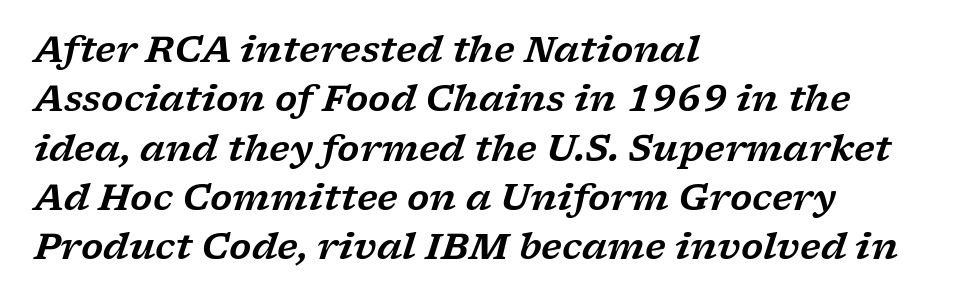
Q: Is the text italic (slanted)? A: Yes, it leans right by about 17 degrees.
Q: Is the typeface a serif or a sans-serif typeface? A: Serif.
Q: Is the text underlined? A: No.
Q: How is the paragraph aligned? A: Left-aligned.
Q: Is the spacing between letters normal or unusually wide? A: Normal.
Q: Is the spacing between lines tight, normal or loose? A: Normal.
Q: Width (condensed, normal, or wide)? A: Wide.
Q: Stroke contrast? A: Low.
Q: x-height? A: Medium.
Q: Monospaced? A: No.
